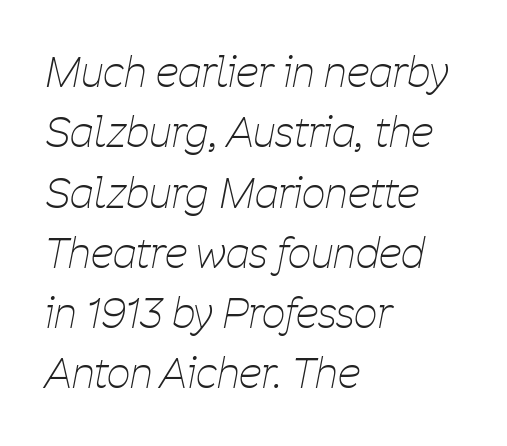
This rendering uses left alignment, leaving the right contour irregular. The typeface has the unassuming heft of standard copy or less. The designer left line spacing at the default. These lines are rendered in a variable-pitch font.
